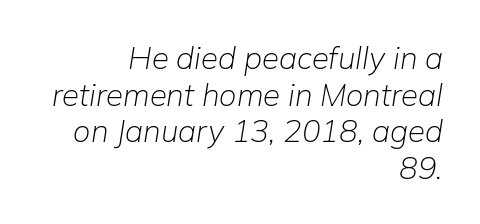
Q: Is the text bold? A: No.
Q: Is the text italic (slanted)? A: Yes, it leans right by about 9 degrees.
Q: Is the text underlined? A: No.
Q: How is the paragraph aligned? A: Right-aligned.
Q: Is the spacing between letters normal or unusually wide? A: Normal.
Q: Width (condensed, normal, or wide)? A: Normal.
Q: Stroke contrast? A: Low.
Q: x-height? A: Medium.
Q: Monospaced? A: No.
